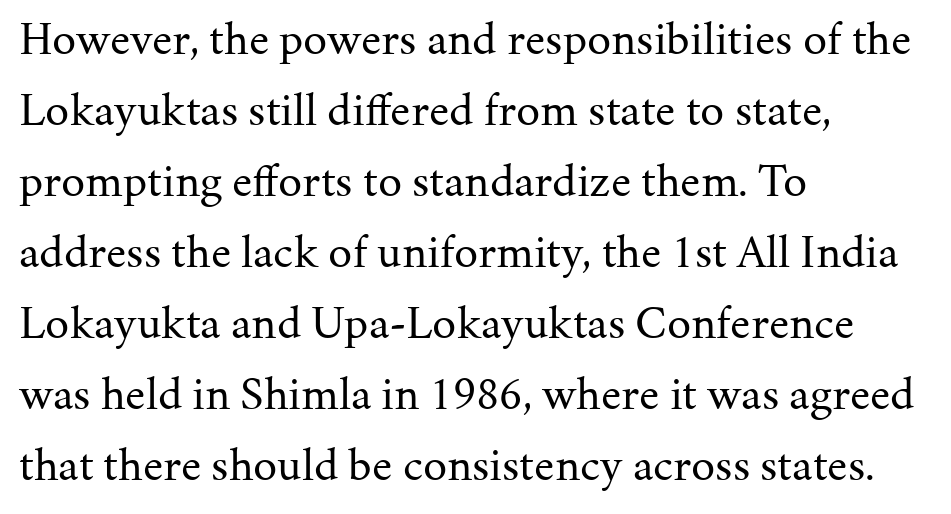
{"serif": "yes", "italic": "no", "bold": "no", "weight": "regular", "width": "normal", "stroke_contrast": "medium", "x_height": "medium", "monospaced": "no", "underline": "no", "align": "left", "line_spacing": "normal", "line_spacing_ratio": 1.48, "letter_spacing": "normal", "letter_spacing_em": 0.0, "glyph_px": 48}
